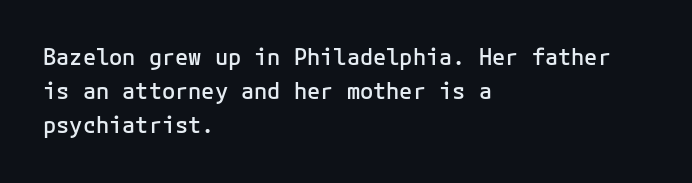
Students, note that the glyphs here touch the page at normal intervals. The line-height multiplier appears to be the usual default. Horizontal alignment here is leftward, the default for most running prose. Descenders are the only things crossing below the line. A bit beefed up — I'd call it semibold rather than bold. You can tell it's not italic because the verticals are truly vertical.
